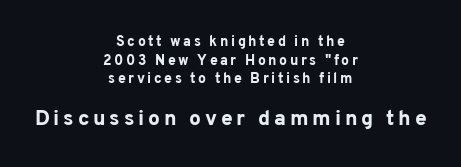
Stroke thickness is high; the sample reads as a true bold. The typesetter chose a symmetrical, centered arrangement here. The lettering holds an erect, upright posture throughout. Descenders hang freely into open space. Does the bottom block carry the larger type? Yes, it does. Regarding leading, the lines here are spaced in the standard way.
